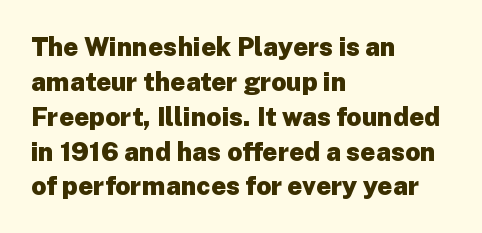
The image shows 26 px bold type, upright; set left-aligned, normal line spacing (1.34x), normal letter spacing, not underlined.
